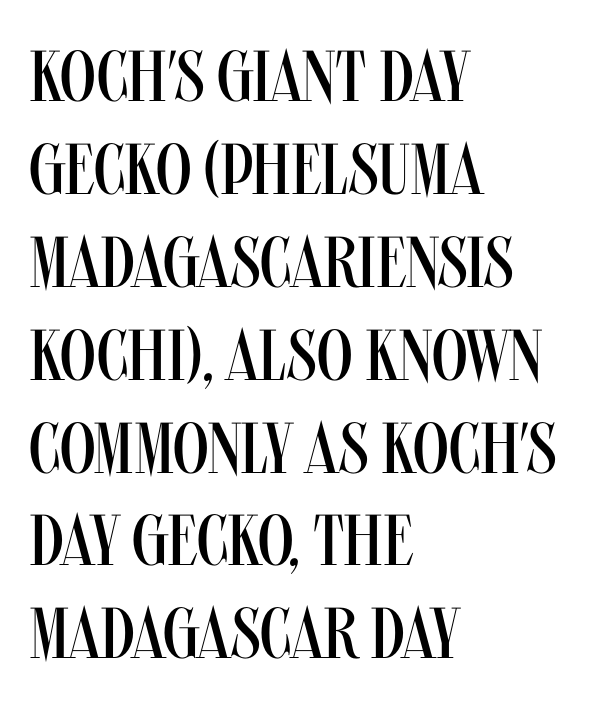
Q: Is the text bold? A: No.
Q: Is the text italic (slanted)? A: No, it is upright.
Q: Is the typeface a serif or a sans-serif typeface? A: Sans-serif.
Q: Is the text underlined? A: No.
Q: How is the paragraph aligned? A: Left-aligned.
Q: Is the spacing between letters normal or unusually wide? A: Normal.
Q: Is the spacing between lines tight, normal or loose? A: Normal.
Q: Width (condensed, normal, or wide)? A: Condensed.
Q: Stroke contrast? A: Medium.
Q: x-height? A: Large.
Q: Monospaced? A: No.
